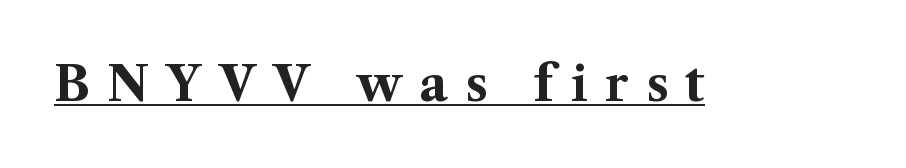
Q: Is the text bold? A: Yes.
Q: Is the text italic (slanted)? A: No, it is upright.
Q: Is the typeface a serif or a sans-serif typeface? A: Serif.
Q: Is the text underlined? A: Yes.
Q: Is the spacing between letters normal or unusually wide? A: Unusually wide.
Q: Width (condensed, normal, or wide)? A: Normal.
Q: Stroke contrast? A: Medium.
Q: x-height? A: Medium.
Q: Monospaced? A: No.
